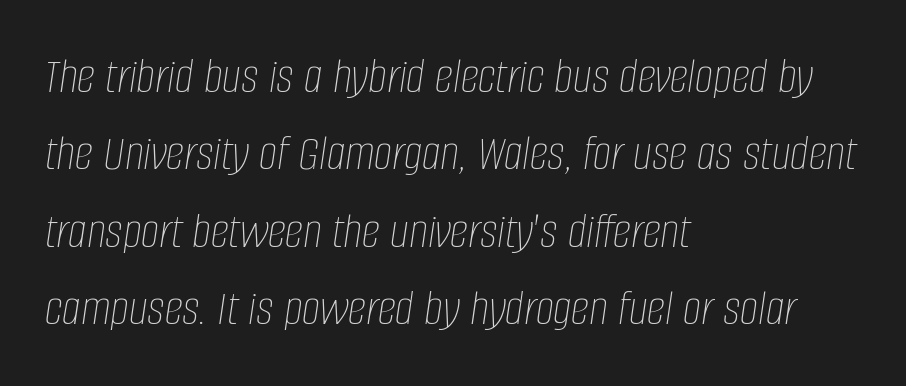
The image shows 52 px thin, condensed type, italic (leaning right); set left-aligned, normal line spacing (1.49x), normal letter spacing, not underlined; low stroke contrast and a large x-height.
